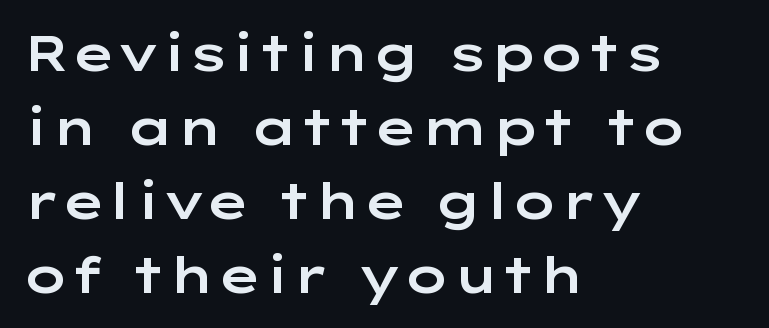
Look at the tracking — it's just the regular setting, nothing added. The space directly below the letters is spotless. Nope, not italic — everything's standing straight. A typesetter would label this face a sans. Varying glyph widths throughout — classic text-font behaviour. Short and long lines alike share a common starting point at left.
